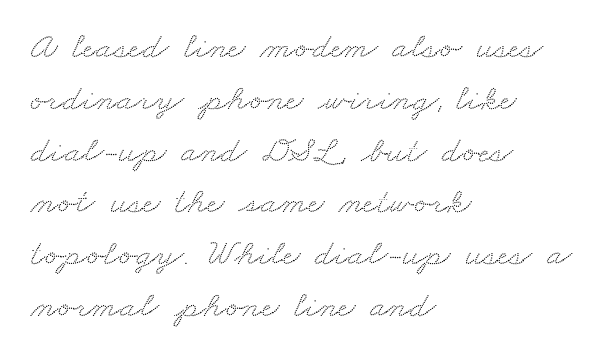
The passage shown has conventional tracking throughout. The vertical gap from one line to the next is medium. Beneath every word, the page is bare. This rendering employs a face with finishing strokes, i.e., a serif. The paragraph has a hard left edge and a soft right edge.
